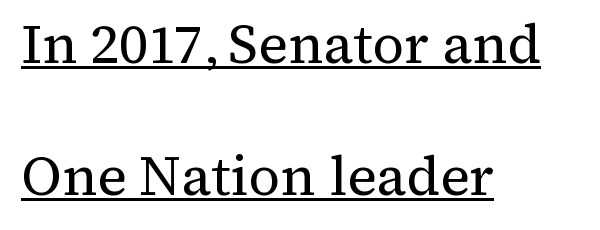
The image shows 55 px regular-weight serif type, upright; set left-aligned, loose line spacing (2.4x), normal letter spacing, underlined; medium stroke contrast and a medium x-height.
